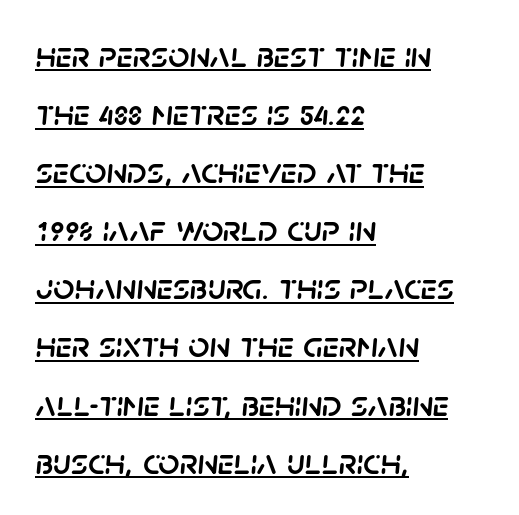
{"italic": "yes", "lean": "right", "slant_degrees": 5, "width": "normal", "stroke_contrast": "low", "x_height": "large", "monospaced": "no", "underline": "yes", "align": "left", "line_spacing": "normal", "line_spacing_ratio": 1.57, "letter_spacing": "normal", "letter_spacing_em": 0.0, "glyph_px": 37}
